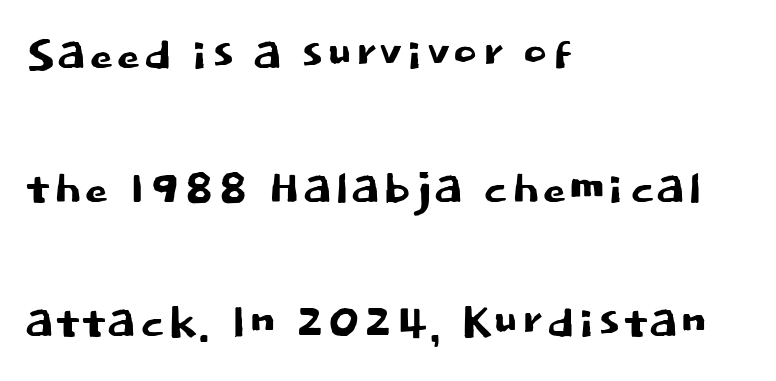
{"serif": "no", "italic": "no", "width": "normal", "stroke_contrast": "low", "x_height": "large", "monospaced": "no", "underline": "no", "align": "left", "line_spacing": "loose", "line_spacing_ratio": 2.2, "letter_spacing": "normal", "letter_spacing_em": 0.0, "glyph_px": 61}
